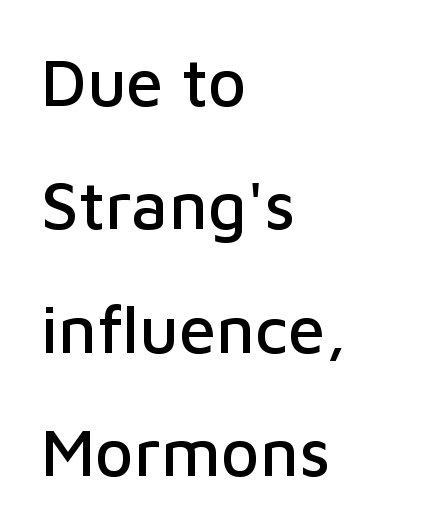
{"serif": "no", "italic": "no", "width": "normal", "stroke_contrast": "low", "x_height": "medium", "monospaced": "no", "underline": "no", "align": "left", "line_spacing_ratio": 1.84, "letter_spacing": "normal", "letter_spacing_em": 0.0, "glyph_px": 67}
